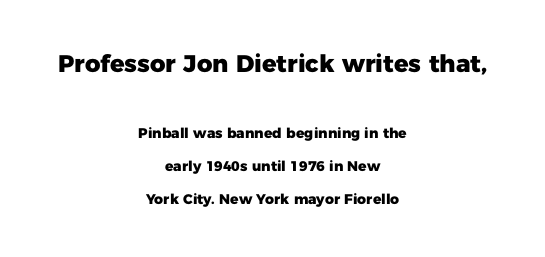
Q: Is the text bold? A: Yes.
Q: Is the text italic (slanted)? A: No, it is upright.
Q: Is the text underlined? A: No.
Q: How is the paragraph aligned? A: Centered.
Q: Is the spacing between letters normal or unusually wide? A: Normal.
Q: Is the spacing between lines tight, normal or loose? A: Loose.
Q: Which block of text is set in a larger size, the first (top) or the second (bottom)? A: The first (top) one.
